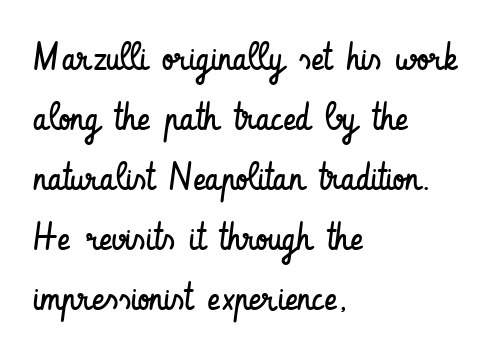
In terms of letterform style, serifs are entirely absent. Nope, not italic — everything's standing straight. Each new line begins a customary step beneath the previous one. These lines stack with their left ends in a neat column. This rendering features lettering with no underline. Is this a heavy cut? Hardly; it is regular or lighter.
